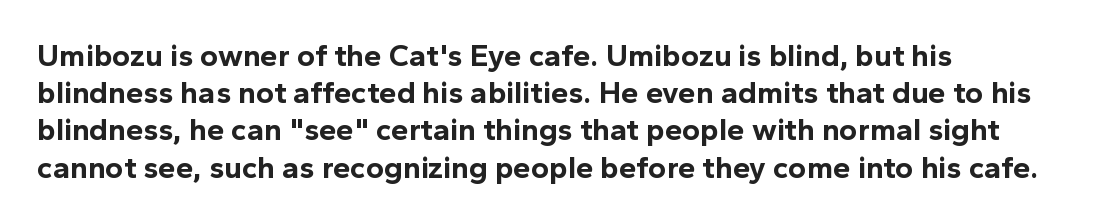
Regarding serifs, this sample does without them. Look at the tracking — it's just the regular setting, nothing added. The rag falls on the right side of this text block. The font's upright variant was chosen for this text.
